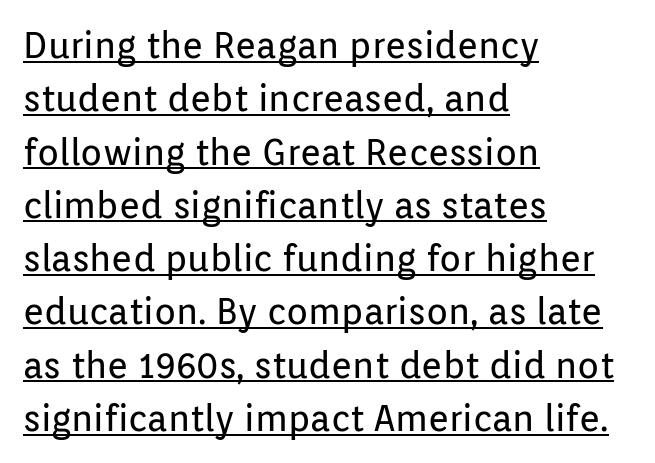
{"serif": "no", "italic": "no", "bold": "no", "weight": "regular", "width": "normal", "stroke_contrast": "low", "x_height": "medium", "monospaced": "no", "underline": "yes", "align": "left", "line_spacing": "normal", "line_spacing_ratio": 1.48, "letter_spacing": "normal", "letter_spacing_em": 0.0, "glyph_px": 36}
